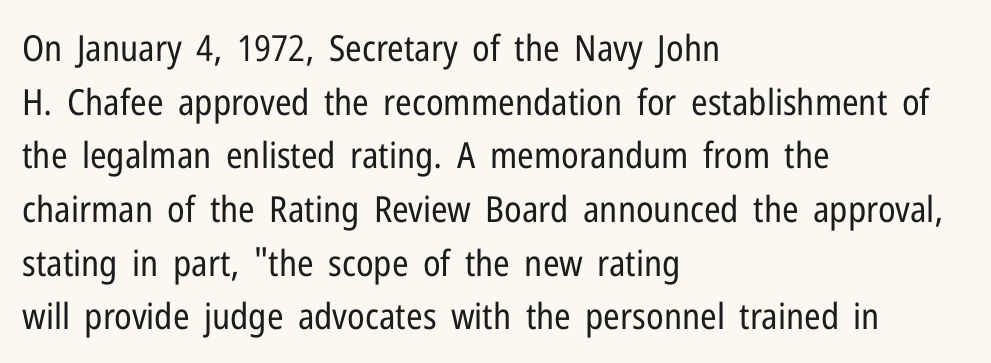
The image shows 36 px regular-weight, condensed sans-serif type, upright; set left-aligned, normal line spacing (1.49x), normal letter spacing, not underlined; low stroke contrast and a medium x-height.
